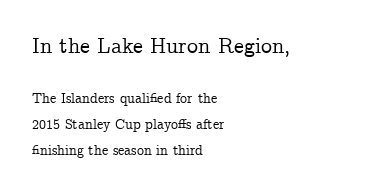
It's the straight-up-and-down kind of type. The text block is weighted toward the left margin, trailing off unevenly rightward. Compare the two chunks: the upper has the greater cap height. Just letters on the line, the space beneath them empty.
